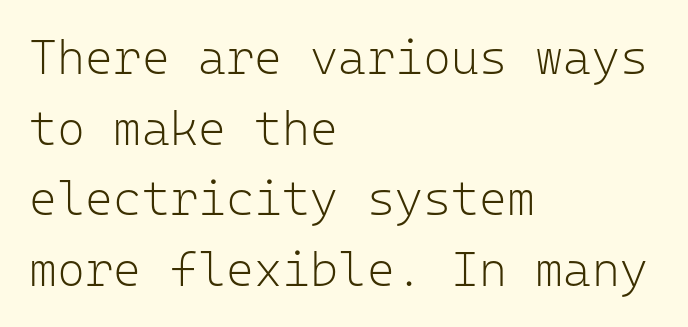
Q: Is the text bold? A: No.
Q: Is the text italic (slanted)? A: No, it is upright.
Q: Is the typeface a serif or a sans-serif typeface? A: Sans-serif.
Q: Is the text underlined? A: No.
Q: How is the paragraph aligned? A: Left-aligned.
Q: Is the spacing between letters normal or unusually wide? A: Normal.
Q: Is the spacing between lines tight, normal or loose? A: Normal.
Q: Width (condensed, normal, or wide)? A: Normal.
Q: Stroke contrast? A: Low.
Q: x-height? A: Medium.
Q: Monospaced? A: Yes.
